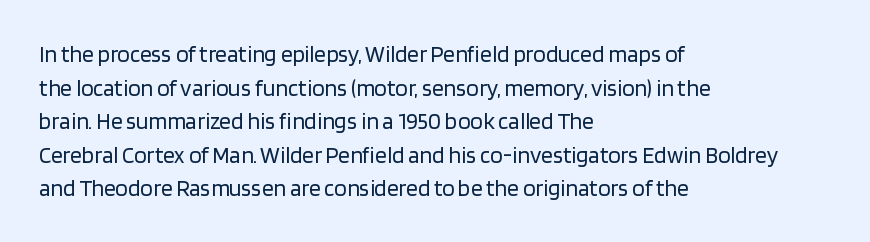
{"italic": "no", "bold": "no", "underline": "no", "align": "left", "line_spacing": "normal", "line_spacing_ratio": 1.46, "letter_spacing": "normal", "letter_spacing_em": 0.0, "glyph_px": 23}
